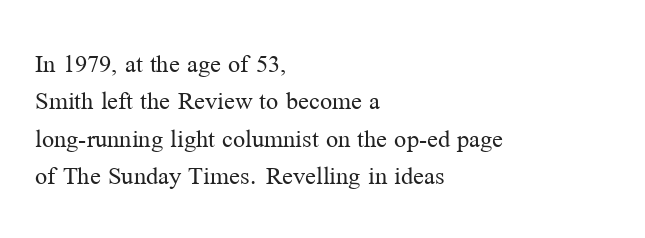
Q: Is the text bold? A: No.
Q: Is the text italic (slanted)? A: No, it is upright.
Q: Is the text underlined? A: No.
Q: How is the paragraph aligned? A: Left-aligned.
Q: Is the spacing between letters normal or unusually wide? A: Normal.
Q: Is the spacing between lines tight, normal or loose? A: Normal.
